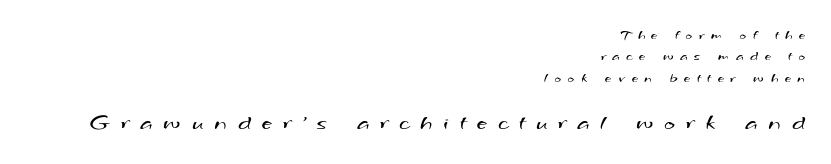
The characters are drawn with everyday or finer stroke widths. Compared with typical paragraphs, the rows here are spaced about the same. Tracking here is generous; glyphs stand well apart from one another. Has an underline been added? It has not. Teacher's note: observe the even right margin — that is flush-right alignment. Which of the two is more prominent by size? The second, at the bottom.
